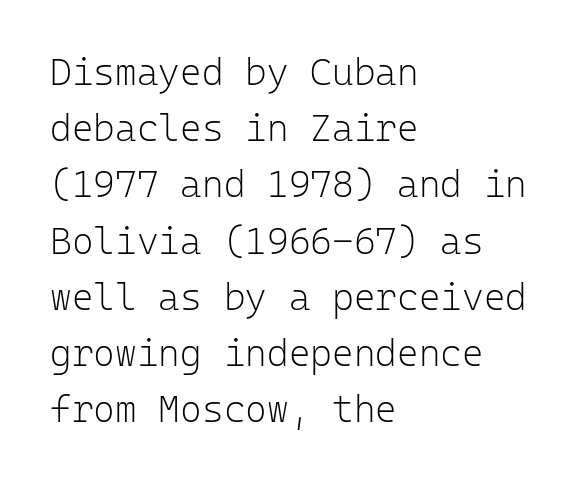
The passage shown is typed in a monospace face where columns stay perfectly aligned. Underlining? Definitely not there. Examine the stroke ends and you'll find no serifs. Counters stay open thanks to moderate or lighter strokes. What's the leading like? Ordinary, nothing unusual. These lines are set flush left with a ragged right edge.
